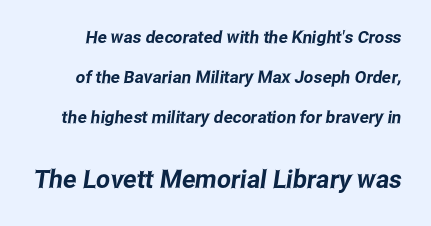
The image shows 25 px text type; set loose line spacing (2.34x), normal letter spacing, not underlined; the second (bottom) block is 1.47x larger.
